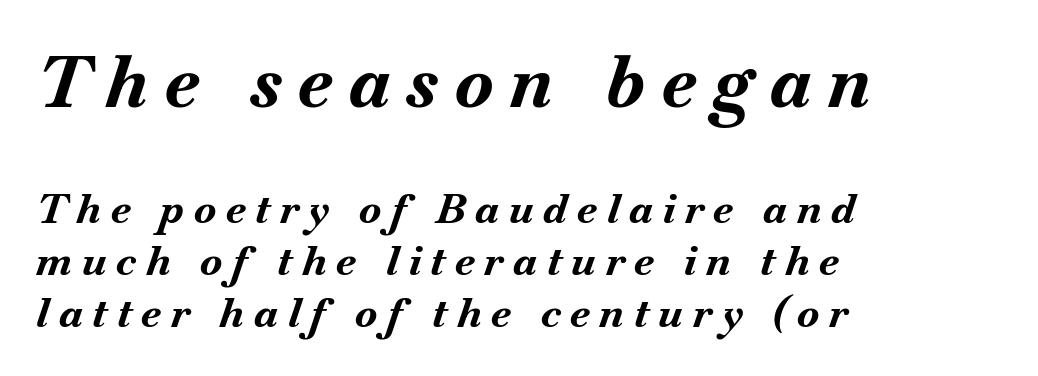
Q: Is the text bold? A: Yes.
Q: Is the text italic (slanted)? A: Yes, it leans right by about 18 degrees.
Q: Is the text underlined? A: No.
Q: How is the paragraph aligned? A: Left-aligned.
Q: Is the spacing between letters normal or unusually wide? A: Unusually wide.
Q: Is the spacing between lines tight, normal or loose? A: Normal.
Q: Which block of text is set in a larger size, the first (top) or the second (bottom)? A: The first (top) one.
Q: Width (condensed, normal, or wide)? A: Normal.
Q: Stroke contrast? A: Medium.
Q: x-height? A: Small.
Q: Monospaced? A: No.
